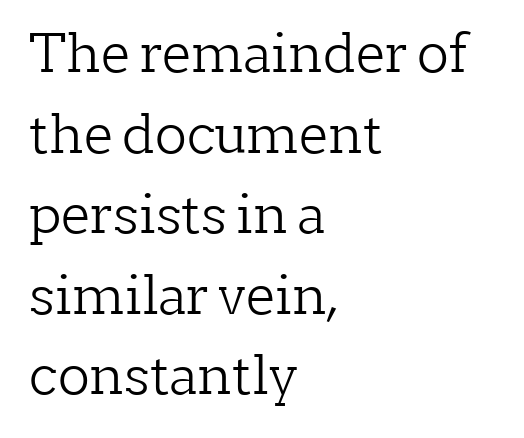
Q: Is the text bold? A: No.
Q: Is the text italic (slanted)? A: No, it is upright.
Q: Is the typeface a serif or a sans-serif typeface? A: Serif.
Q: Is the text underlined? A: No.
Q: How is the paragraph aligned? A: Left-aligned.
Q: Is the spacing between letters normal or unusually wide? A: Normal.
Q: Is the spacing between lines tight, normal or loose? A: Normal.
Q: Width (condensed, normal, or wide)? A: Normal.
Q: Stroke contrast? A: Low.
Q: x-height? A: Medium.
Q: Monospaced? A: No.
